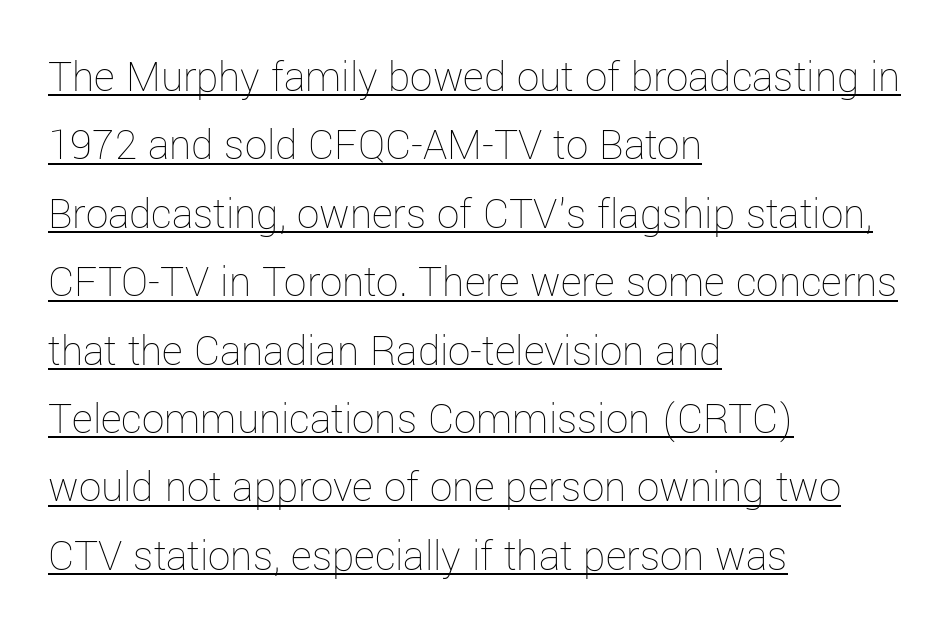
This sample uses an upright cut, with every glyph sitting square on the baseline. The letterforms sit shoulder to shoulder at normal distance. Caption: face not bold, strokes unweighted. The passage shown is underscored from start to finish. Casual observation: everything's shoved over to the left. A normal amount of white space separates one row of letters from the next.
